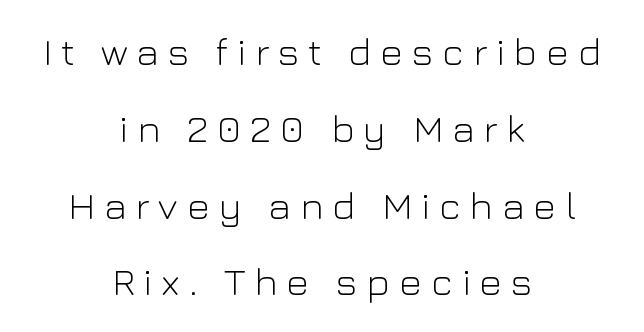
{"serif": "no", "italic": "no", "bold": "no", "weight": "light", "width": "normal", "stroke_contrast": "low", "x_height": "medium", "monospaced": "no", "underline": "no", "align": "center", "line_spacing": "loose", "line_spacing_ratio": 1.97, "letter_spacing": "wide", "letter_spacing_em": 0.23, "glyph_px": 39}
